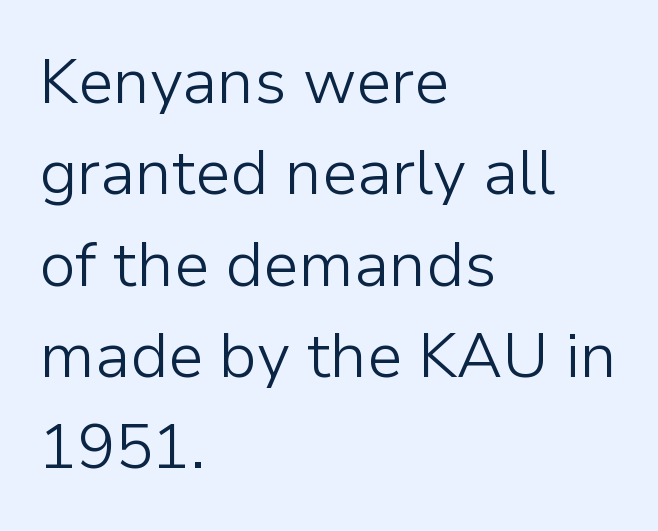
{"serif": "no", "italic": "no", "bold": "no", "weight": "light", "width": "normal", "stroke_contrast": "low", "x_height": "medium", "monospaced": "no", "underline": "no", "align": "left", "line_spacing": "normal", "line_spacing_ratio": 1.45, "letter_spacing": "normal", "letter_spacing_em": 0.0, "glyph_px": 63}
